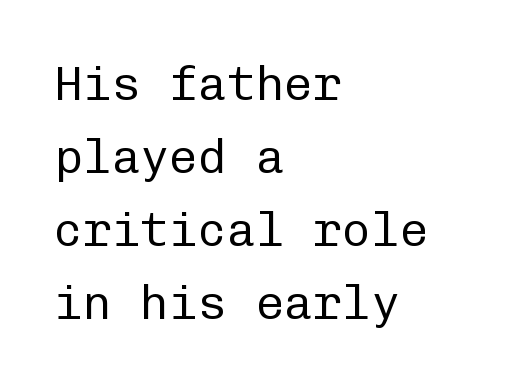
The axis of the letterforms is exactly vertical. Any mark beneath the type? The region is blank. Notice how descenders clear the ascenders below comfortably — that's standard leading. How are the letters spaced? Ordinarily, with no added tracking. The letters march in equal steps, a hallmark of fixed-pitch type. Observe the absence of serifs on each vertical stroke in this sample.
